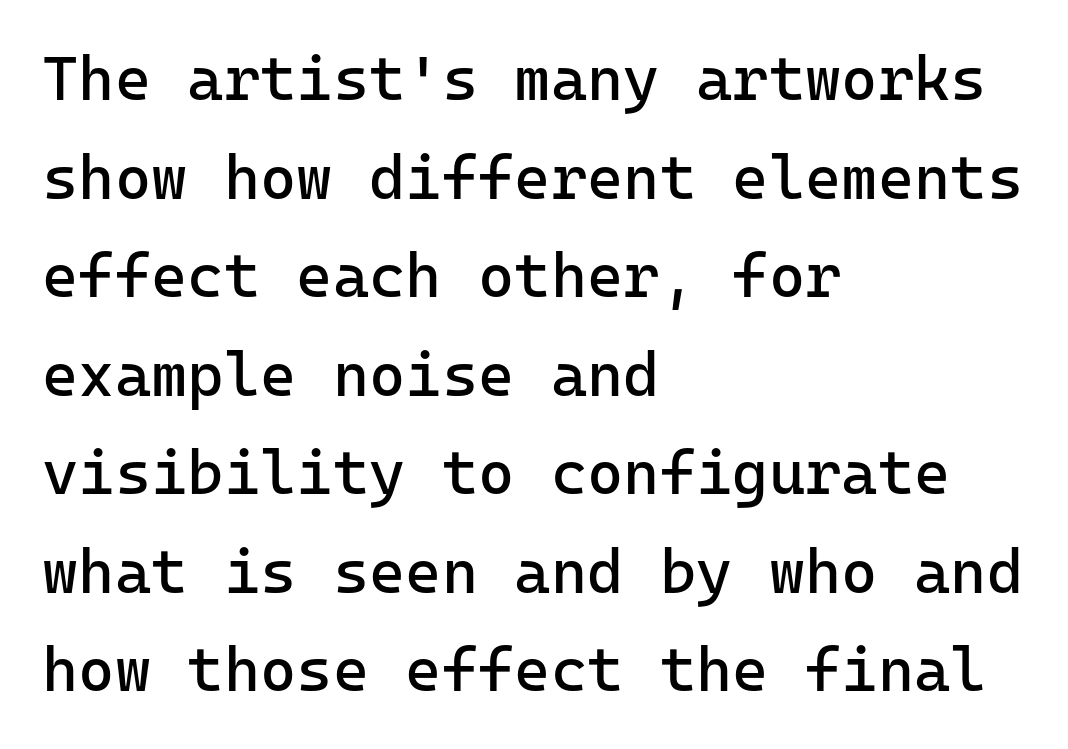
Q: Is the text bold? A: No.
Q: Is the text italic (slanted)? A: No, it is upright.
Q: Is the typeface a serif or a sans-serif typeface? A: Sans-serif.
Q: Is the text underlined? A: No.
Q: How is the paragraph aligned? A: Left-aligned.
Q: Is the spacing between letters normal or unusually wide? A: Normal.
Q: Is the spacing between lines tight, normal or loose? A: Normal.
Q: Width (condensed, normal, or wide)? A: Normal.
Q: Stroke contrast? A: Low.
Q: x-height? A: Medium.
Q: Monospaced? A: Yes.
